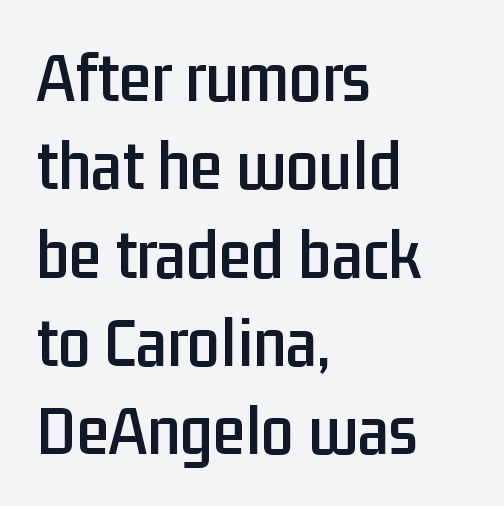
The image shows 73 px condensed sans-serif type, upright; set left-aligned, line spacing 1.21x, normal letter spacing, not underlined; low stroke contrast and a medium x-height.
